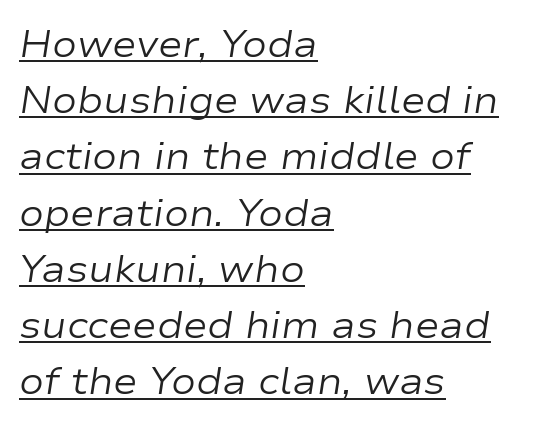
The image shows 37 px regular-weight, wide type, italic (leaning right); set left-aligned, normal line spacing (1.52x), normal letter spacing, underlined; low stroke contrast and a medium x-height.
